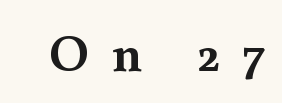
{"serif": "yes", "italic": "no", "bold": "yes", "weight": "semibold", "width": "normal", "x_height": "small", "monospaced": "no", "underline": "no", "letter_spacing": "wide", "letter_spacing_em": 0.44, "glyph_px": 52}
